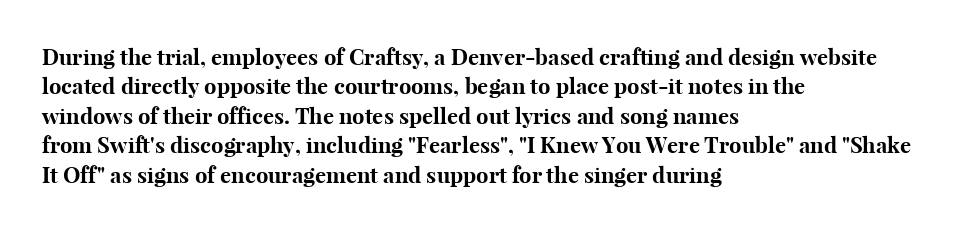
The vertical gap from one line to the next is medium. The rendering uses a bold face; every stroke is thick and dark. When letters stand straight like this, we call the style roman or upright. A typesetter would call this zero additional tracking.
